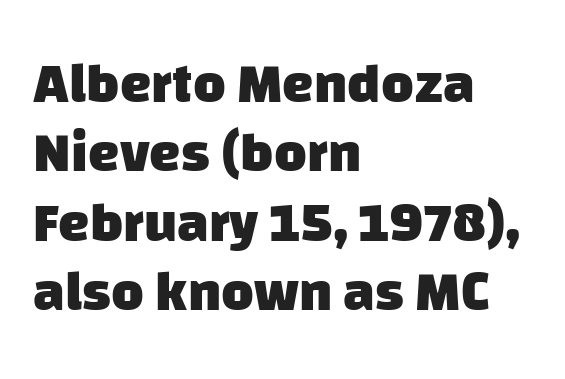
The image shows 56 px heavy sans-serif type; set left-aligned, line spacing 1.24x, normal letter spacing, not underlined; low stroke contrast and a large x-height.
